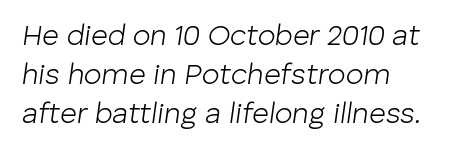
{"italic": "yes", "lean": "right", "slant_degrees": 8, "bold": "no", "weight": "light", "width": "normal", "stroke_contrast": "low", "x_height": "medium", "monospaced": "no", "underline": "no", "align": "left", "line_spacing": "normal", "line_spacing_ratio": 1.34, "letter_spacing": "normal", "letter_spacing_em": 0.0, "glyph_px": 29}
